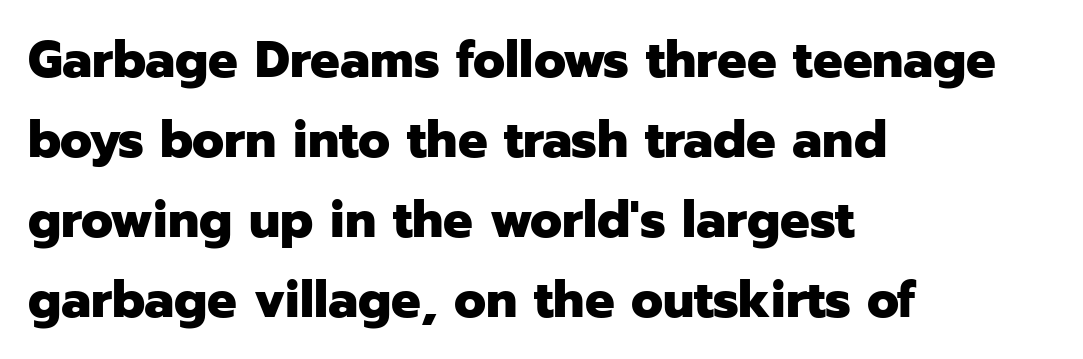
Q: Is the text bold? A: Yes.
Q: Is the text italic (slanted)? A: No, it is upright.
Q: Is the typeface a serif or a sans-serif typeface? A: Sans-serif.
Q: Is the text underlined? A: No.
Q: How is the paragraph aligned? A: Left-aligned.
Q: Is the spacing between letters normal or unusually wide? A: Normal.
Q: Is the spacing between lines tight, normal or loose? A: Normal.
Q: Width (condensed, normal, or wide)? A: Normal.
Q: Stroke contrast? A: Low.
Q: x-height? A: Medium.
Q: Monospaced? A: No.
